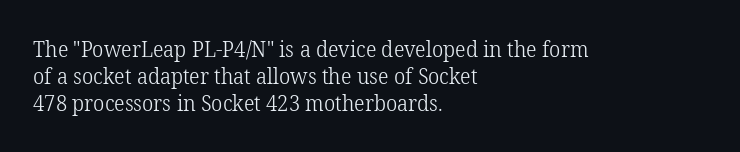
Beneath every word, the page is bare. The lettering holds an erect, upright posture throughout. Caption: face not bold, strokes unweighted. The gaps between neighbouring characters are ordinary and unremarkable.
